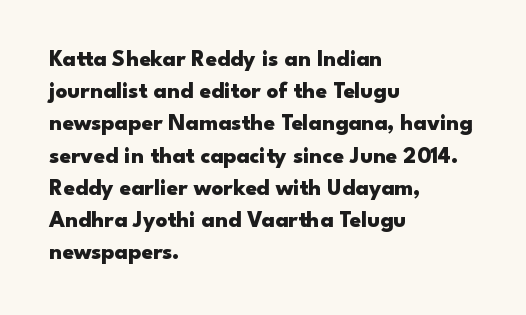
{"italic": "no", "bold": "yes", "underline": "no", "align": "left", "line_spacing": "normal", "line_spacing_ratio": 1.4, "letter_spacing": "normal", "letter_spacing_em": 0.0, "glyph_px": 23}
